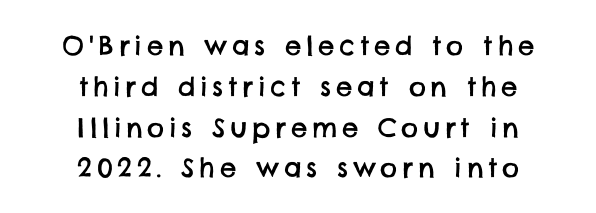
The image shows 26 px text type; set centered, normal line spacing (1.57x), not underlined.
